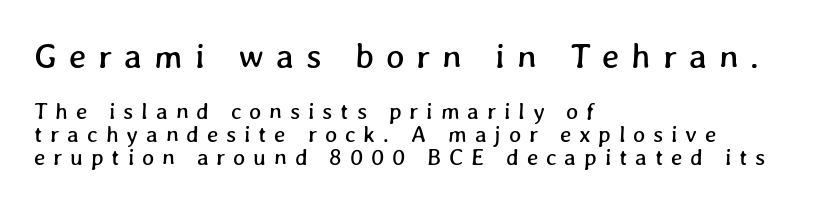
{"width": "normal", "stroke_contrast": "low", "x_height": "medium", "monospaced": "no", "underline": "no", "align": "left", "line_spacing": "tight", "line_spacing_ratio": 1.0, "letter_spacing": "wide", "letter_spacing_em": 0.34, "larger_block": "first", "size_ratio": 1.52, "glyph_px": 35}
